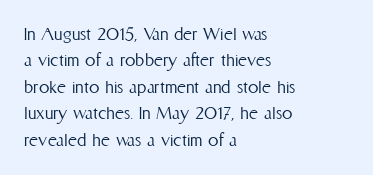
The image shows 21 px text type, upright; set left-aligned, normal line spacing (1.26x), normal letter spacing, not underlined.
